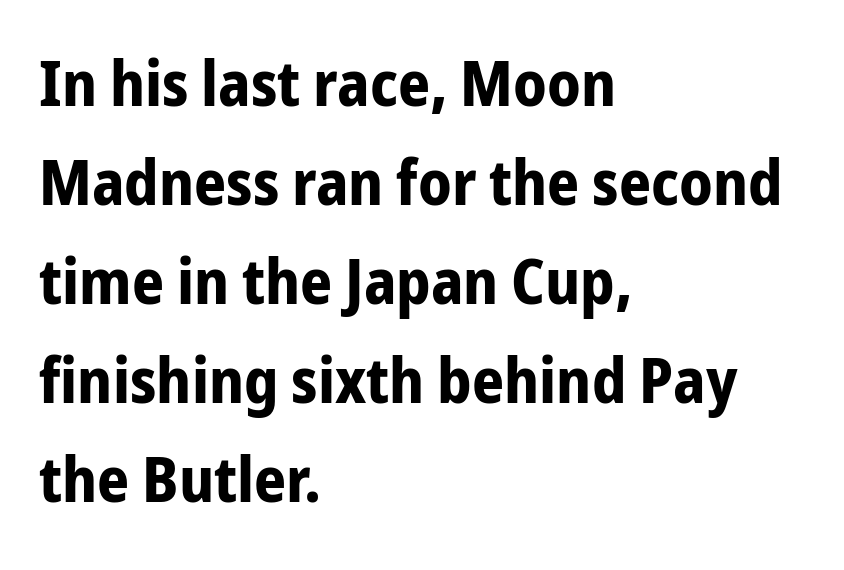
{"serif": "no", "italic": "no", "bold": "yes", "weight": "bold", "width": "condensed", "stroke_contrast": "low", "x_height": "medium", "monospaced": "no", "underline": "no", "align": "left", "line_spacing": "normal", "line_spacing_ratio": 1.57, "letter_spacing": "normal", "letter_spacing_em": 0.0, "glyph_px": 63}
